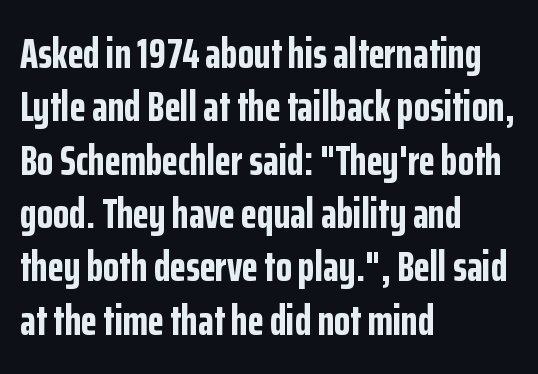
The image shows 42 px bold, condensed sans-serif type, upright; set left-aligned, normal line spacing (1.27x), normal letter spacing, not underlined; low stroke contrast and a medium x-height.
